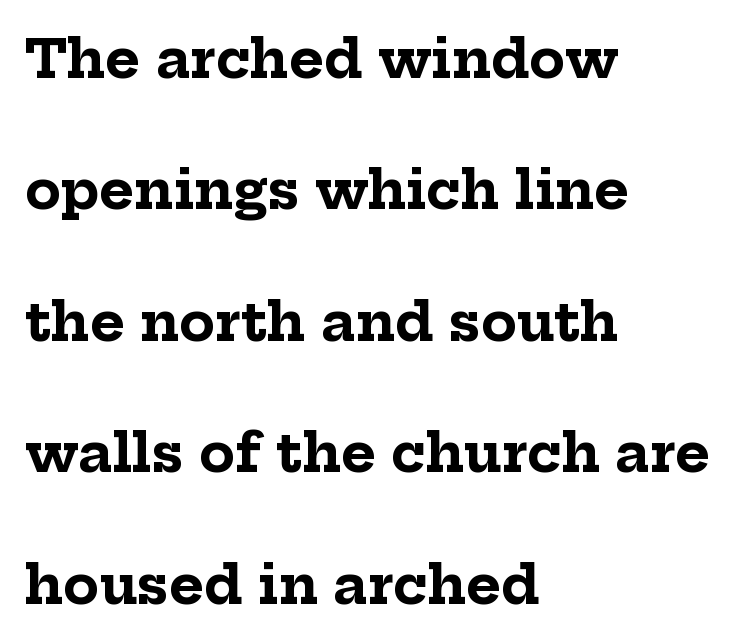
{"serif": "yes", "italic": "no", "bold": "yes", "weight": "bold", "width": "normal", "stroke_contrast": "low", "x_height": "medium", "monospaced": "no", "underline": "no", "align": "left", "line_spacing": "loose", "line_spacing_ratio": 2.48, "letter_spacing": "normal", "letter_spacing_em": 0.0, "glyph_px": 53}
